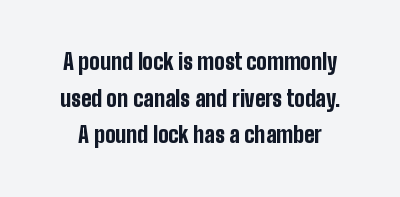
Every character sits straight up, as roman type does. Quick note: interline space is typical. Anything drawn beneath the words? Only blank space. These words are printed bold, with thick strokes throughout. These lines keep a tight, regular rhythm from letter to letter.
